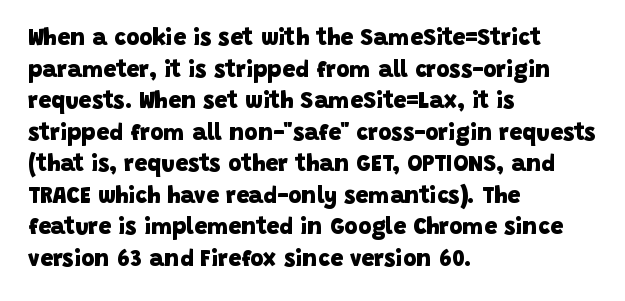
How are the letters spaced? Ordinarily, with no added tracking. Lines of text with bare space underneath. Casual observation: everything's shoved over to the left. Notice how thick the strokes are: this is what a full bold looks like.
